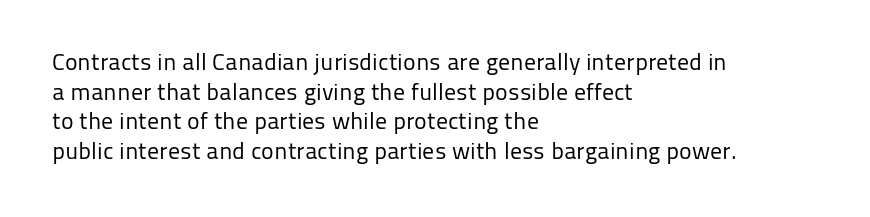
The image shows 24 px text type, upright; set left-aligned, line spacing 1.23x, normal letter spacing, not underlined.
